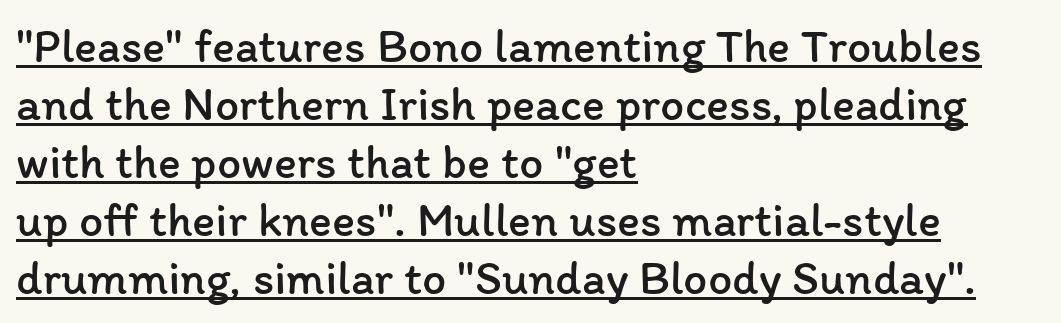
Q: Is the text bold? A: No.
Q: Is the text italic (slanted)? A: No, it is upright.
Q: Is the text underlined? A: Yes.
Q: How is the paragraph aligned? A: Left-aligned.
Q: Is the spacing between letters normal or unusually wide? A: Normal.
Q: Width (condensed, normal, or wide)? A: Normal.
Q: Stroke contrast? A: Low.
Q: x-height? A: Medium.
Q: Monospaced? A: No.
